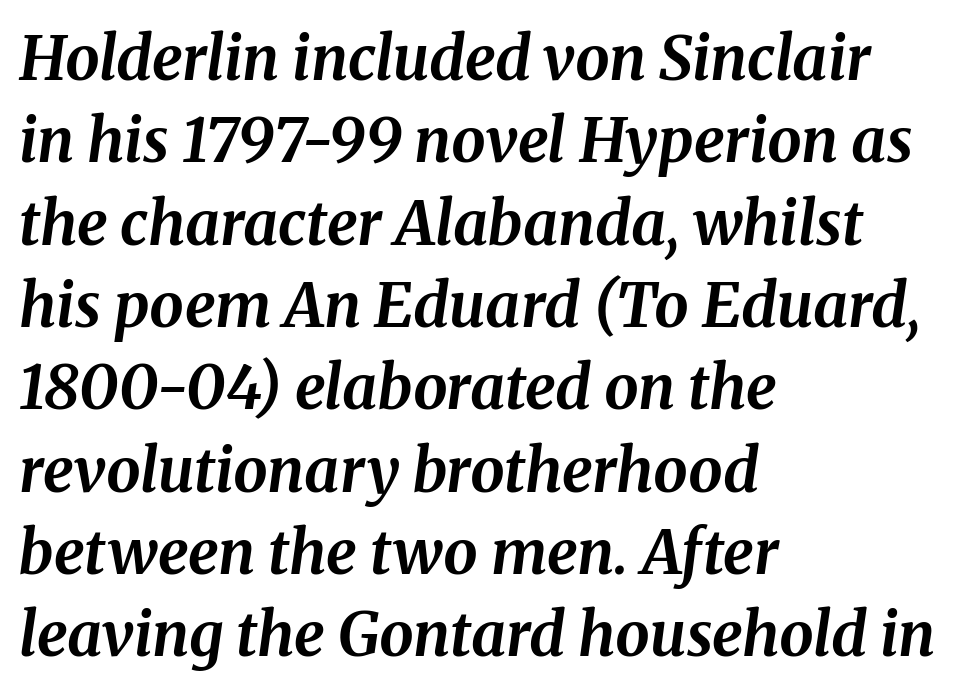
{"italic": "yes", "lean": "right", "slant_degrees": 8, "bold": "yes", "weight": "bold", "width": "normal", "stroke_contrast": "medium", "x_height": "medium", "monospaced": "no", "underline": "no", "align": "left", "line_spacing": "normal", "line_spacing_ratio": 1.35, "letter_spacing": "normal", "letter_spacing_em": 0.0, "glyph_px": 61}
